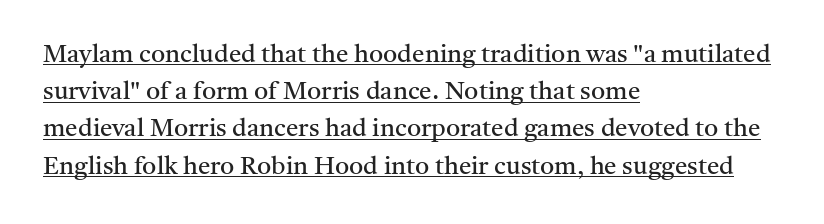
Q: Is the text bold? A: No.
Q: Is the text italic (slanted)? A: No, it is upright.
Q: Is the text underlined? A: Yes.
Q: How is the paragraph aligned? A: Left-aligned.
Q: Is the spacing between letters normal or unusually wide? A: Normal.
Q: Is the spacing between lines tight, normal or loose? A: Normal.
